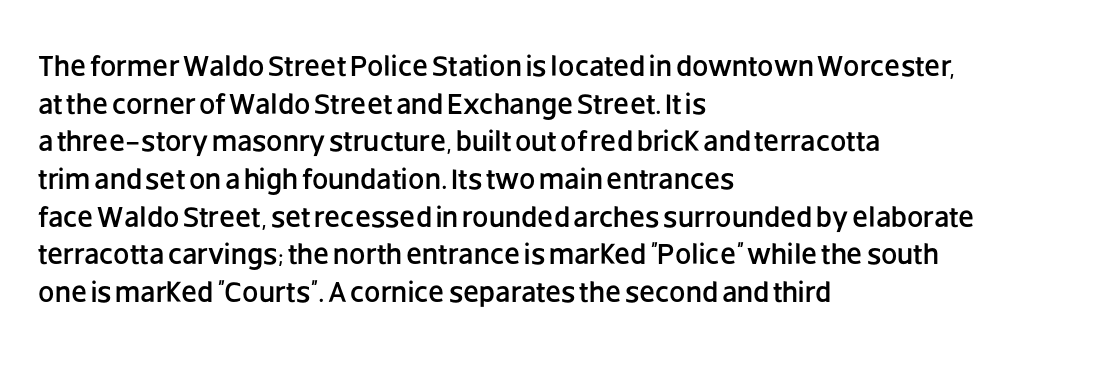
Spacing verdict: proportional, widths tailored to each character. The typography opts for an upright posture over an oblique one. Plain, unruled lines of type. Examine the stroke ends and you'll find no serifs. This sample uses plain, unmodified letter spacing. What's the leading like? Ordinary, nothing unusual.
